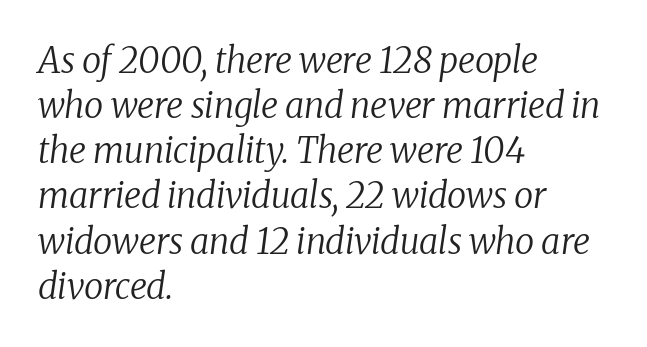
{"serif": "yes", "italic": "yes", "lean": "right", "slant_degrees": 8, "bold": "no", "weight": "regular", "width": "normal", "stroke_contrast": "low", "x_height": "medium", "monospaced": "no", "underline": "no", "align": "left", "line_spacing": "normal", "line_spacing_ratio": 1.29, "letter_spacing": "normal", "letter_spacing_em": 0.0, "glyph_px": 35}
